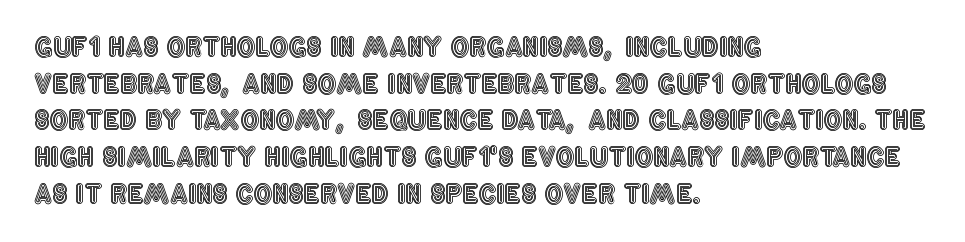
Here the glyphs are tracked normally, forming tight word shapes. Upright lettering throughout. Underline: absent. The lines are quadded left.
